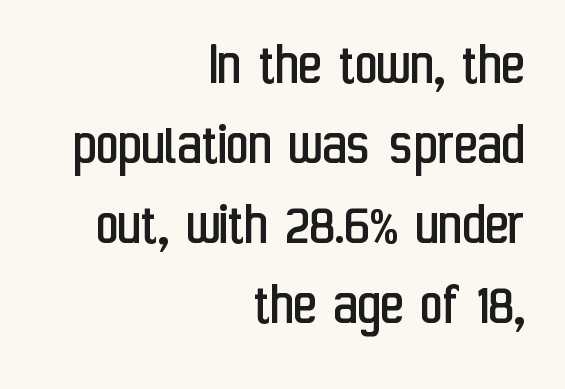
{"serif": "no", "italic": "no", "bold": "no", "weight": "regular", "width": "condensed", "stroke_contrast": "low", "x_height": "medium", "monospaced": "no", "underline": "no", "align": "right", "line_spacing": "normal", "line_spacing_ratio": 1.27, "letter_spacing": "normal", "letter_spacing_em": 0.0, "glyph_px": 63}
